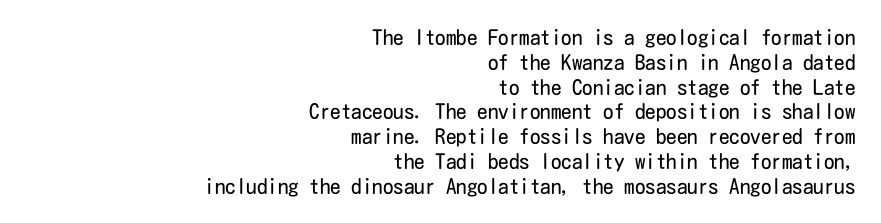
The image shows 21 px text type, upright; set right-aligned, line spacing 1.18x, normal letter spacing, not underlined.
